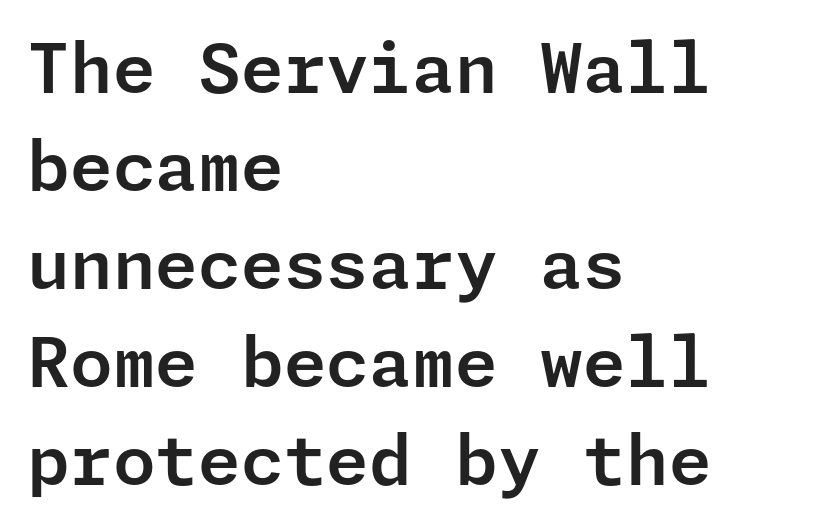
Each line starts at the same left margin while the right side varies. The rows are spaced the way most documents space them. Typographically, this falls in the sans-serif category. Caption: standard tracking, unaltered. The space beneath each line is pristine and unruled. The letters stand upright; this is a roman face.
